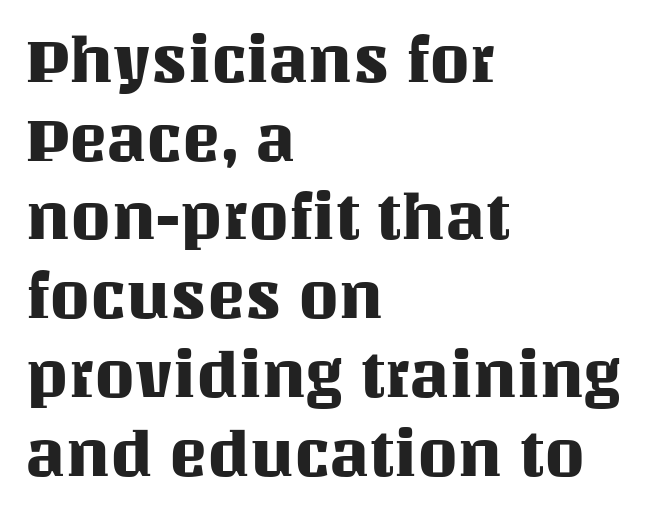
{"italic": "no", "width": "normal", "stroke_contrast": "medium", "x_height": "large", "monospaced": "no", "underline": "no", "align": "left", "line_spacing_ratio": 1.23, "letter_spacing": "normal", "letter_spacing_em": 0.0, "glyph_px": 64}
